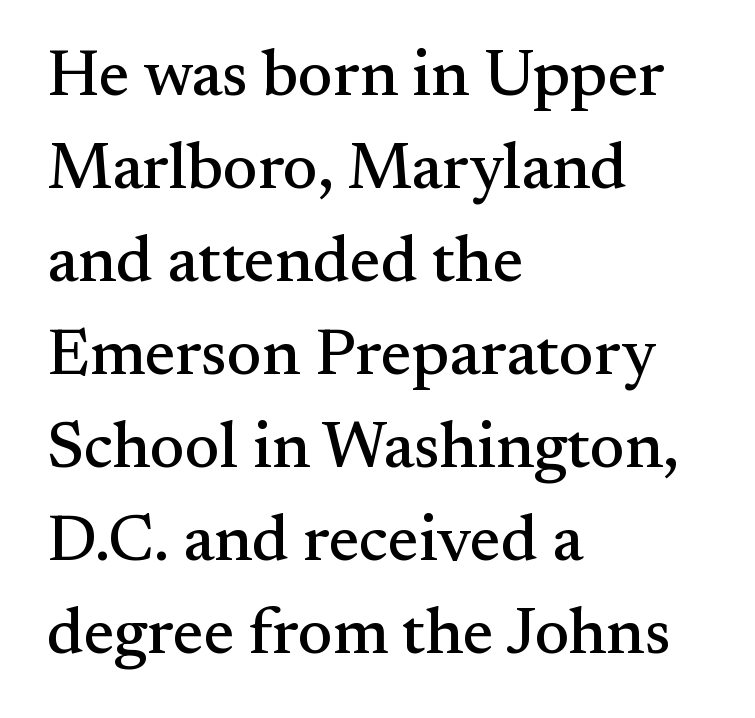
{"serif": "yes", "italic": "no", "width": "normal", "stroke_contrast": "medium", "x_height": "small", "monospaced": "no", "underline": "no", "align": "left", "line_spacing": "normal", "line_spacing_ratio": 1.43, "letter_spacing": "normal", "letter_spacing_em": 0.0, "glyph_px": 65}
